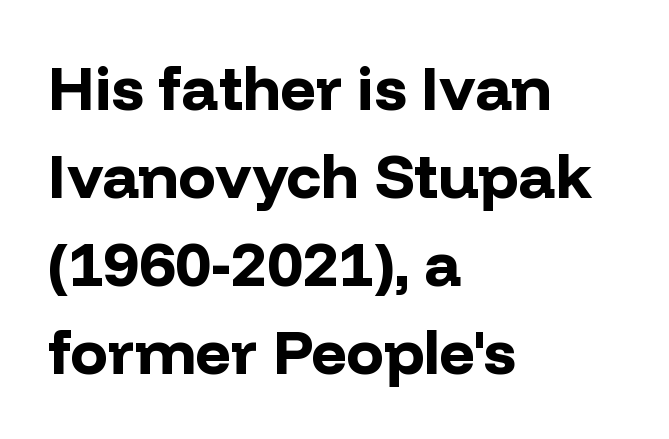
Every character sits straight up, as roman type does. Character widths vary here, with narrow letters taking less room than wide ones. Glyph-to-glyph distance matches everyday printed text. A typesetter would call this leading conventional body-copy spacing. Any mark beneath the type? The region is blank. These words are printed bold, with thick strokes throughout.
